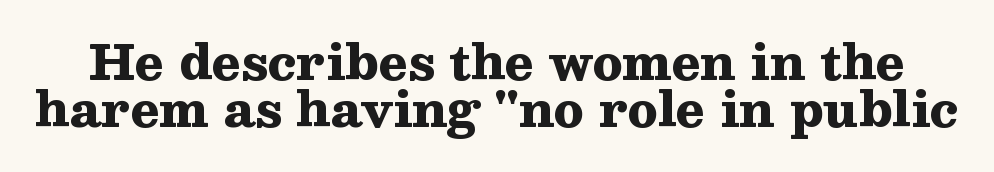
The image shows 48 px heavy, wide serif type, upright; set tight line spacing (0.98x), normal letter spacing, not underlined; medium stroke contrast and a medium x-height.
